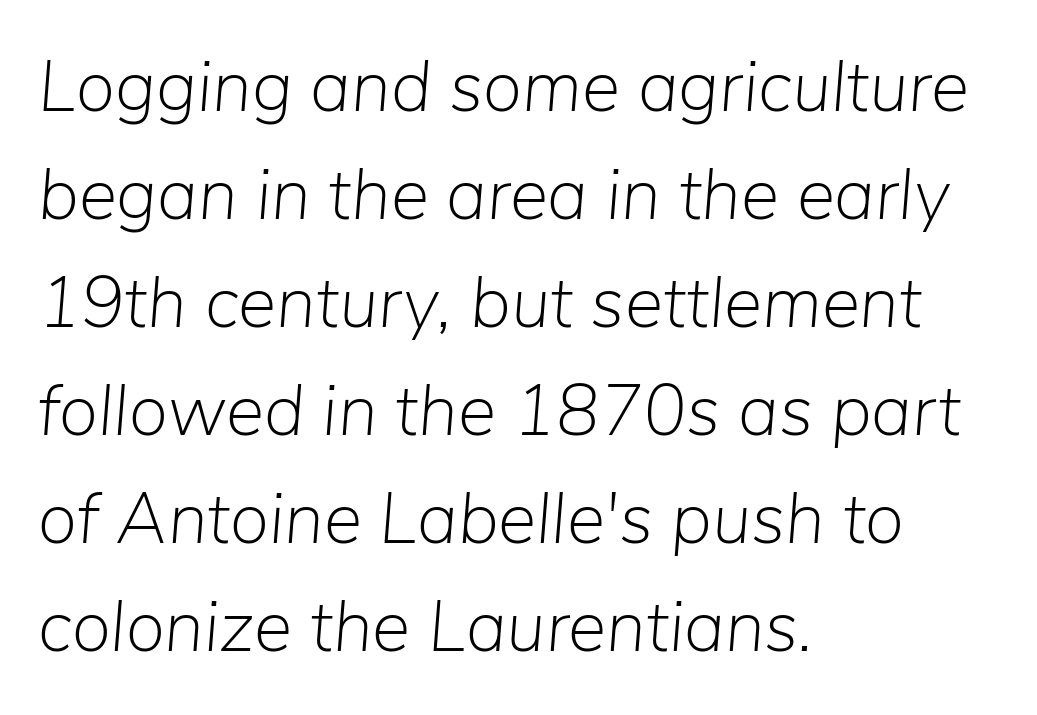
Here the designer chose a conventional face with non-uniform glyph widths. The letterforms sit shoulder to shoulder at normal distance. Caption: multi-line text, flush left, ragged right. Check the space under the baseline: it is left empty. The cut favours lightness, reaching ordinary text weight at its darkest.
